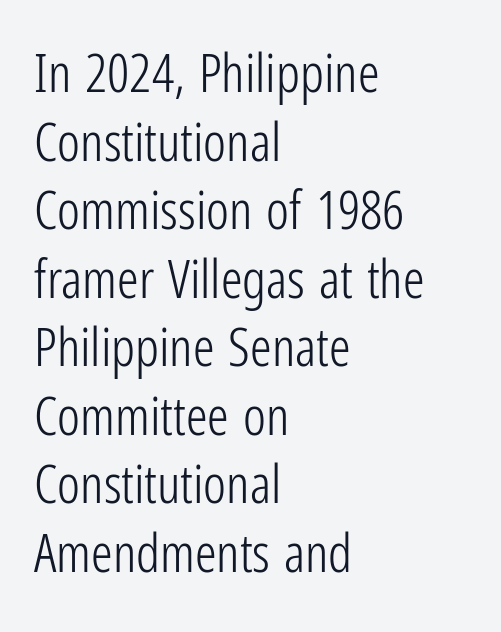
{"serif": "no", "italic": "no", "bold": "no", "weight": "light", "width": "condensed", "stroke_contrast": "low", "x_height": "medium", "monospaced": "no", "underline": "no", "align": "left", "line_spacing": "normal", "line_spacing_ratio": 1.27, "letter_spacing": "normal", "letter_spacing_em": 0.0, "glyph_px": 54}
